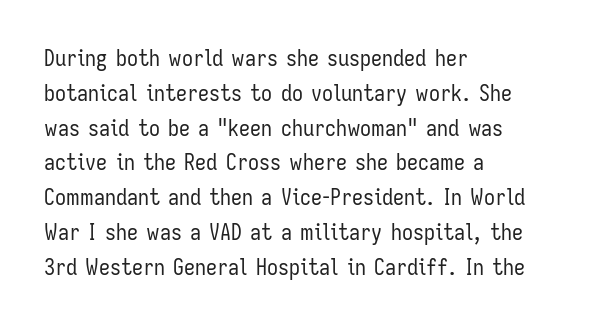
The image shows 22 px text type, upright; set left-aligned, normal line spacing (1.58x), normal letter spacing, not underlined.
